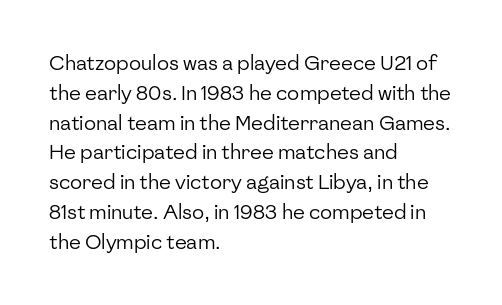
Rule under the text: the space is simply empty. Upright lettering throughout. This rendering leaves character spacing at its baseline value. If you drew a ruler down the left edge, every line would touch it. Is there much room between lines? A standard amount, neither cramped nor airy. This reads as an unemphasized weight, regular at the heaviest.
